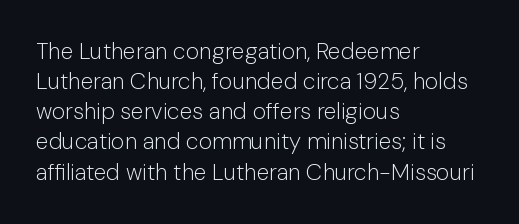
{"italic": "no", "bold": "no", "underline": "no", "align": "left", "line_spacing": "normal", "line_spacing_ratio": 1.31, "letter_spacing": "normal", "letter_spacing_em": 0.0, "glyph_px": 23}
